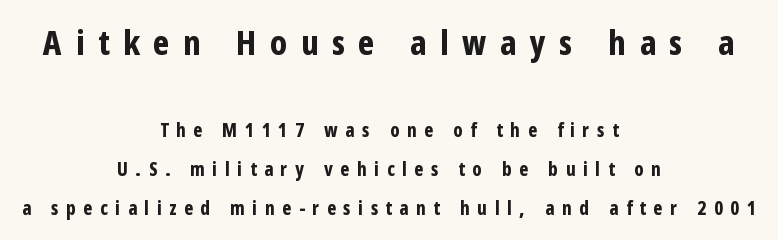
Q: Is the text bold? A: Yes.
Q: Is the text italic (slanted)? A: No, it is upright.
Q: Is the typeface a serif or a sans-serif typeface? A: Sans-serif.
Q: Is the text underlined? A: No.
Q: How is the paragraph aligned? A: Centered.
Q: Is the spacing between letters normal or unusually wide? A: Unusually wide.
Q: Is the spacing between lines tight, normal or loose? A: Loose.
Q: Which block of text is set in a larger size, the first (top) or the second (bottom)? A: The first (top) one.
Q: Width (condensed, normal, or wide)? A: Condensed.
Q: Stroke contrast? A: Low.
Q: x-height? A: Medium.
Q: Monospaced? A: No.
